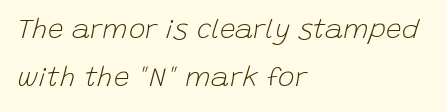
Q: Is the text bold? A: No.
Q: Is the text italic (slanted)? A: Yes, it leans right by about 15 degrees.
Q: Is the text underlined? A: No.
Q: How is the paragraph aligned? A: Left-aligned.
Q: Is the spacing between letters normal or unusually wide? A: Normal.
Q: Width (condensed, normal, or wide)? A: Normal.
Q: Stroke contrast? A: Low.
Q: x-height? A: Large.
Q: Monospaced? A: No.
